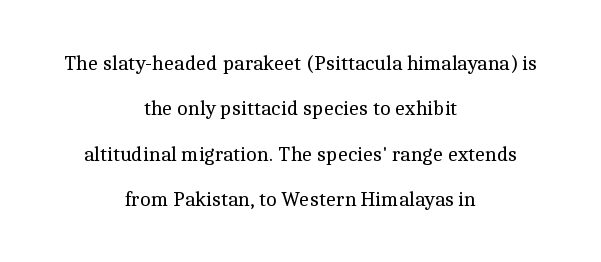
This sample uses plain, unmodified letter spacing. Vertical stems look standard width or narrower in stroke. Does the leading feel generous? Absolutely, it's lavish. The axis of the letterforms is exactly vertical. Letters rest on an invisible, unmarked baseline.
